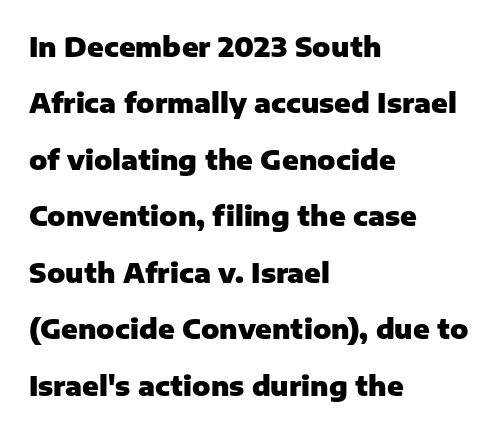
{"italic": "no", "bold": "yes", "underline": "no", "align": "left", "line_spacing": "loose", "line_spacing_ratio": 2.09, "letter_spacing": "normal", "letter_spacing_em": 0.0, "glyph_px": 27}
